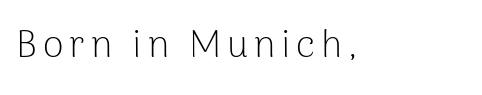
The image shows 38 px light sans-serif type, upright; set not underlined; low stroke contrast and a medium x-height.
